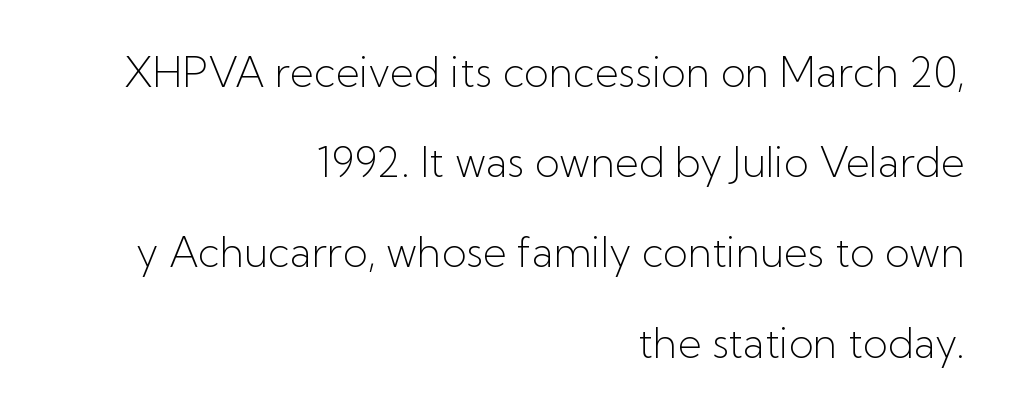
{"serif": "no", "italic": "no", "bold": "no", "weight": "light", "width": "normal", "stroke_contrast": "low", "x_height": "medium", "monospaced": "no", "underline": "no", "align": "right", "line_spacing": "loose", "line_spacing_ratio": 2.2, "letter_spacing": "normal", "letter_spacing_em": 0.0, "glyph_px": 41}
